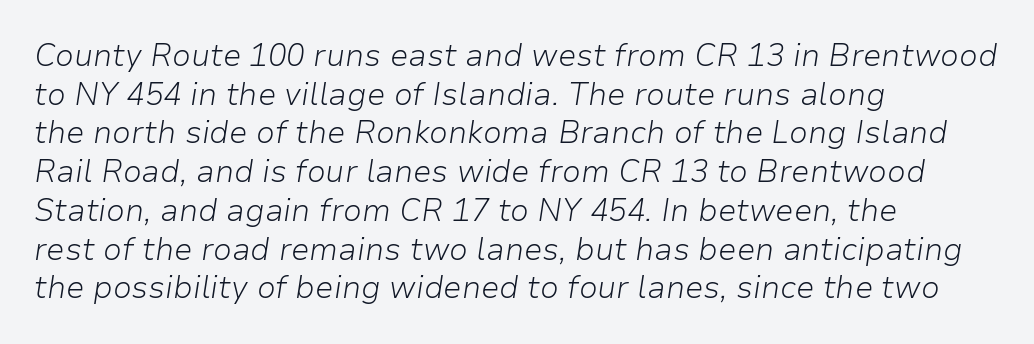
The passage shown is not underscored anywhere. The passage is arranged the way most books set body copy — flush left. This is oblique type, the kind used for emphasis or titles. Note the varied advance widths — an 'i' is clearly narrower than an 'm'. If you measured baseline to baseline, you'd find a middling distance. The type is set solid horizontally, with unmodified tracking.
